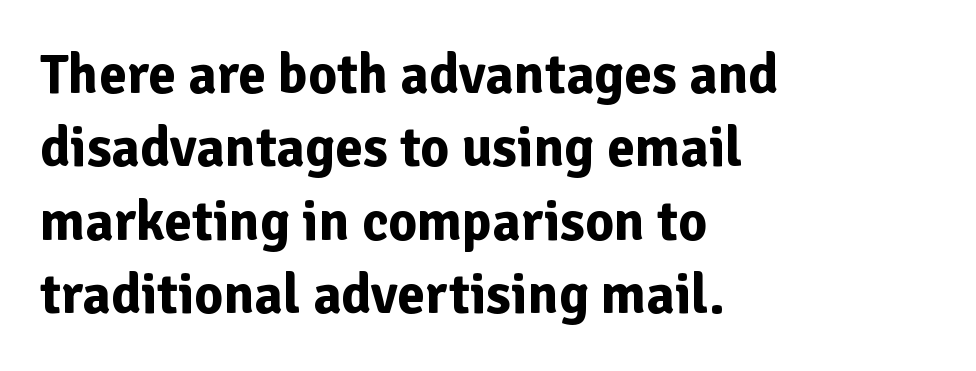
The image shows 56 px bold sans-serif type, upright; set left-aligned, normal line spacing (1.31x), normal letter spacing, not underlined; low stroke contrast and a medium x-height.
